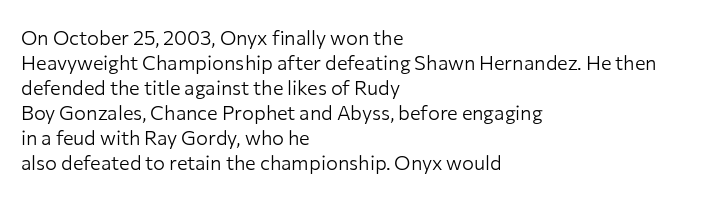
{"italic": "no", "bold": "no", "underline": "no", "align": "left", "line_spacing": "normal", "line_spacing_ratio": 1.25, "letter_spacing": "normal", "letter_spacing_em": 0.0, "glyph_px": 20}
